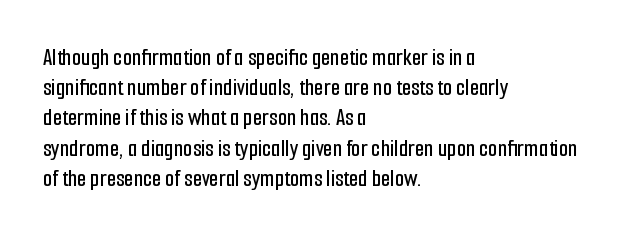
The image shows 24 px text type, upright; set left-aligned, normal line spacing (1.26x), normal letter spacing, not underlined.
